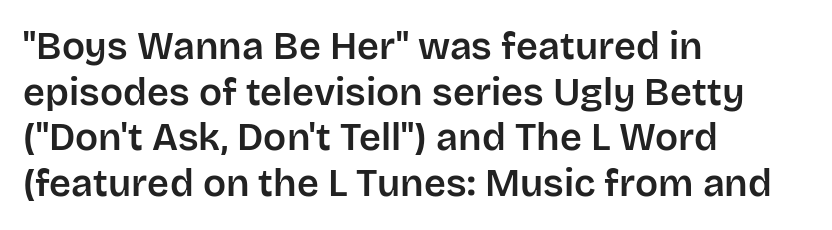
The characters display no serif detailing; their extremities are plain. Each row of text sits above clean, open space. Posture: upright roman. Typeset ragged right — the left edge is the straight one. Proportional: the letters do not fall into vertical columns. What stands out about the letter spacing? Nothing — it is the standard amount.
